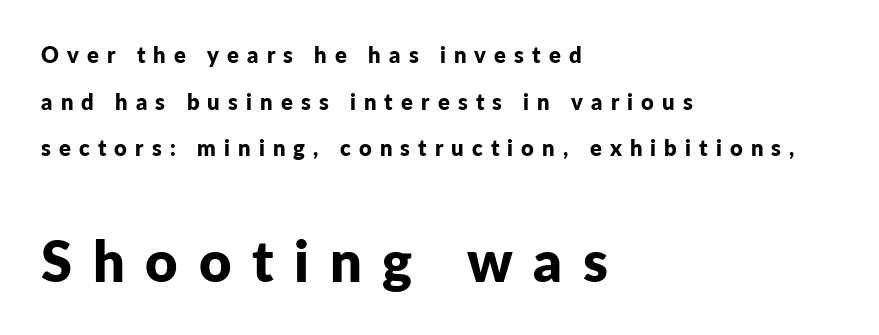
Q: Is the text bold? A: Yes.
Q: Is the text italic (slanted)? A: No, it is upright.
Q: Is the typeface a serif or a sans-serif typeface? A: Sans-serif.
Q: Is the text underlined? A: No.
Q: How is the paragraph aligned? A: Left-aligned.
Q: Is the spacing between letters normal or unusually wide? A: Unusually wide.
Q: Is the spacing between lines tight, normal or loose? A: Loose.
Q: Which block of text is set in a larger size, the first (top) or the second (bottom)? A: The second (bottom) one.
Q: Width (condensed, normal, or wide)? A: Normal.
Q: Stroke contrast? A: Low.
Q: x-height? A: Medium.
Q: Monospaced? A: No.
